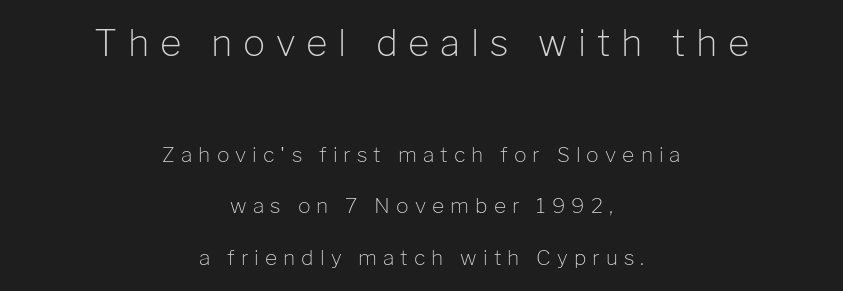
Q: Is the text bold? A: No.
Q: Is the text italic (slanted)? A: No, it is upright.
Q: Is the typeface a serif or a sans-serif typeface? A: Sans-serif.
Q: Is the text underlined? A: No.
Q: How is the paragraph aligned? A: Centered.
Q: Is the spacing between letters normal or unusually wide? A: Unusually wide.
Q: Is the spacing between lines tight, normal or loose? A: Loose.
Q: Which block of text is set in a larger size, the first (top) or the second (bottom)? A: The first (top) one.
Q: Width (condensed, normal, or wide)? A: Normal.
Q: Stroke contrast? A: Low.
Q: x-height? A: Medium.
Q: Monospaced? A: No.
